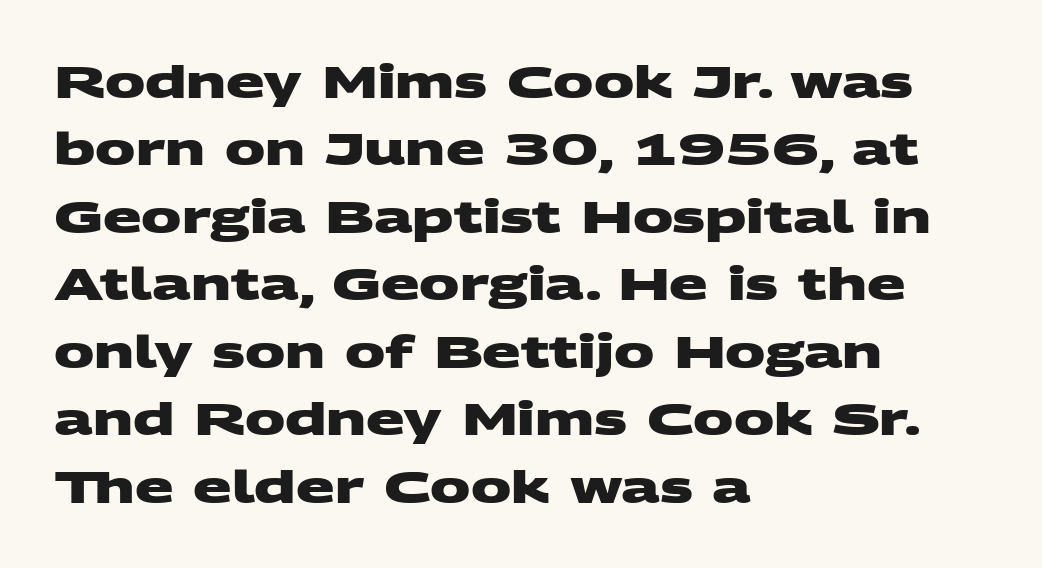
A typesetter would label this face a sans. The sample has been set heavy, in full bold. This sample is left-justified, so line endings fall wherever the words run out. A bare baseline throughout the passage. The vertical gap from one line to the next is medium.
